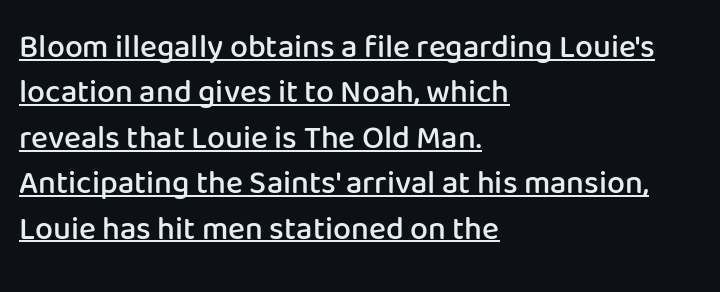
Caption: semibold face, moderately heavy strokes. A classic flush-left, rag-right setting is used for this passage. The axis of the letterforms is exactly vertical. These lines sit exactly where default settings would place them. Regarding serifs, this sample does without them.
